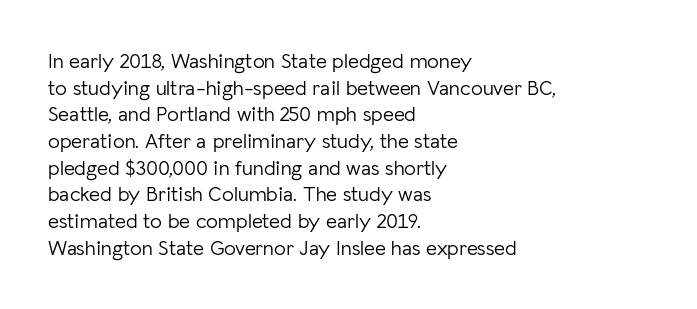
Q: Is the text bold? A: No.
Q: Is the text italic (slanted)? A: No, it is upright.
Q: Is the text underlined? A: No.
Q: How is the paragraph aligned? A: Left-aligned.
Q: Is the spacing between letters normal or unusually wide? A: Normal.
Q: Is the spacing between lines tight, normal or loose? A: Normal.
